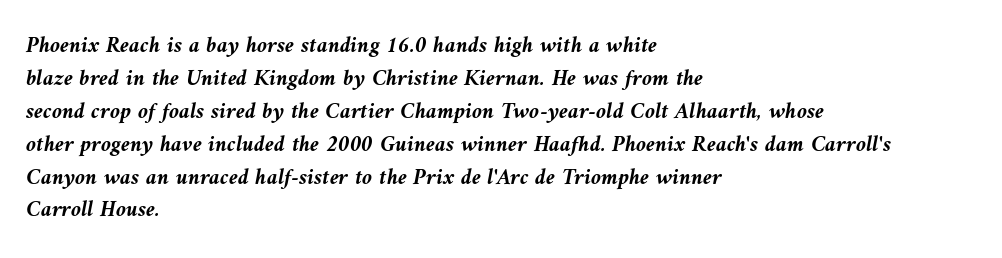
{"italic": "yes", "lean": "left", "slant_degrees": 9, "bold": "yes", "underline": "no", "align": "left", "line_spacing": "normal", "line_spacing_ratio": 1.43, "letter_spacing": "normal", "letter_spacing_em": 0.0, "glyph_px": 23}
